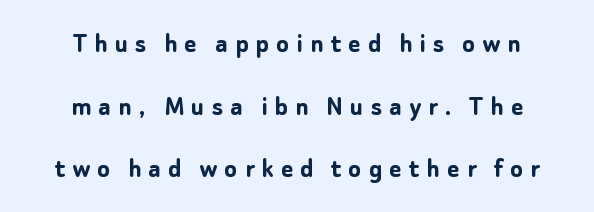
The letters advance in unequal steps, a hallmark of proportional type. The type family on display is of the sans-serif kind. Look at the stroke-to-counter ratio: heavy, a bold. These lines stack symmetrically, like a column narrowing and widening about its center. The vertical gap from one line to the next is large. Bare-footed words on every line.
